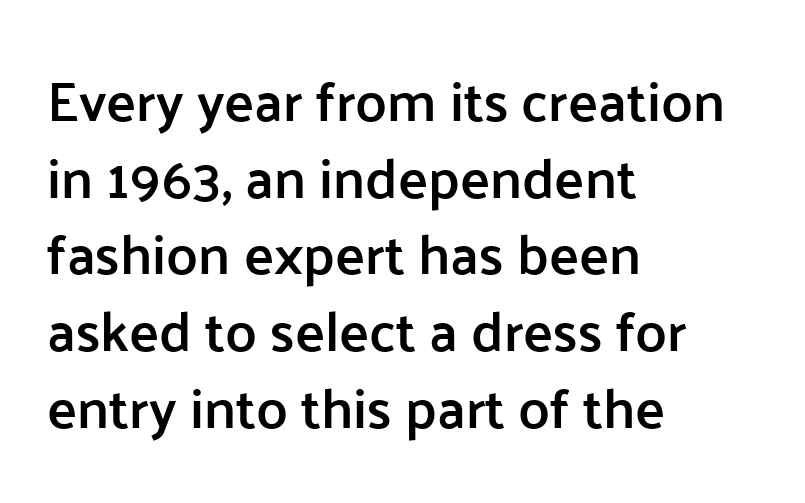
The image shows 56 px semibold sans-serif type, upright; set left-aligned, normal line spacing (1.37x), normal letter spacing, not underlined; low stroke contrast and a medium x-height.
